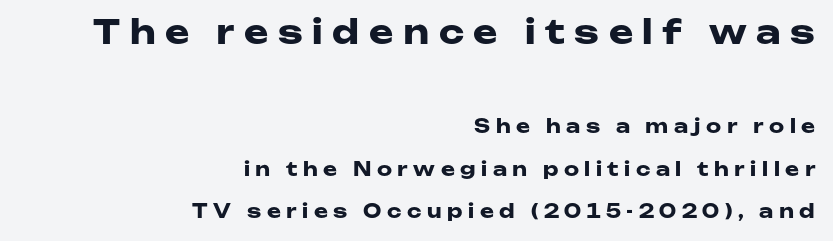
The image shows 33 px heavy, wide sans-serif type, upright; set right-aligned, loose line spacing (2.24x), unusually wide letter spacing (+0.29 em), not underlined; the first (top) block is 1.74x larger; low stroke contrast and a medium x-height.
